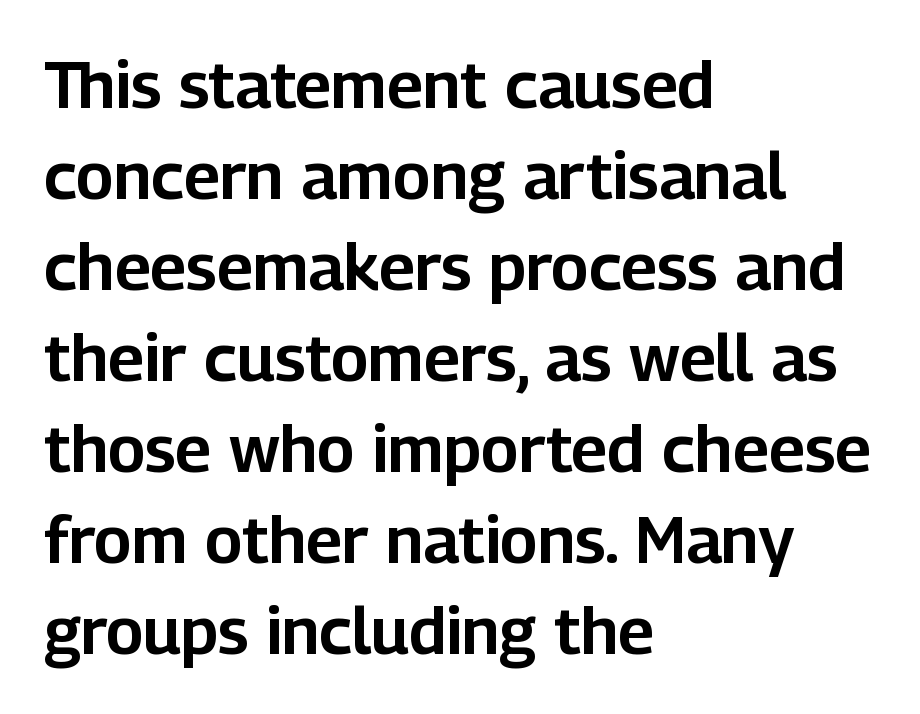
{"serif": "no", "italic": "no", "width": "normal", "stroke_contrast": "low", "x_height": "medium", "monospaced": "no", "underline": "no", "align": "left", "line_spacing": "normal", "line_spacing_ratio": 1.38, "letter_spacing": "normal", "letter_spacing_em": 0.0, "glyph_px": 66}
